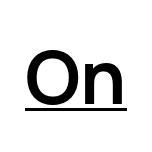
The characters display no serif detailing; their extremities are plain. Observe the ordinary spacing: letters are neighbours, not strangers. Is there an underline? Yes — a line sits under the letters. The characters look thick and weighty, a clear bold.
